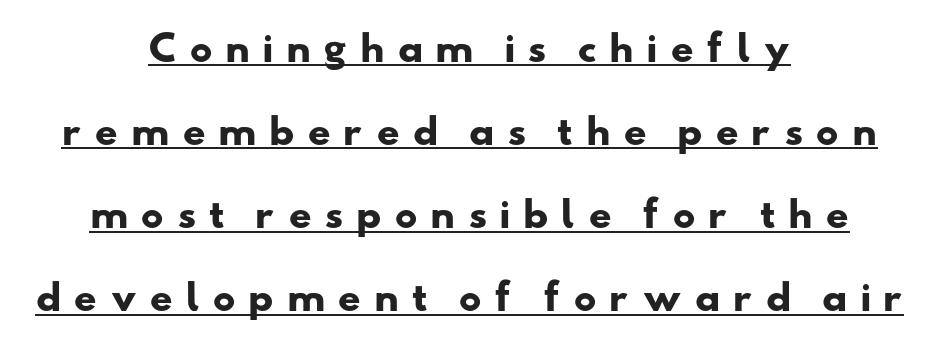
The image shows 36 px heavy, wide sans-serif type; set centered, loose line spacing (2.31x), unusually wide letter spacing (+0.33 em), underlined; low stroke contrast and a small x-height.
